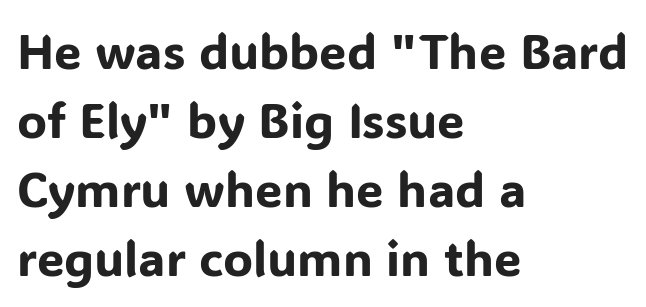
Q: Is the text italic (slanted)? A: No, it is upright.
Q: Is the typeface a serif or a sans-serif typeface? A: Sans-serif.
Q: Is the text underlined? A: No.
Q: How is the paragraph aligned? A: Left-aligned.
Q: Is the spacing between letters normal or unusually wide? A: Normal.
Q: Is the spacing between lines tight, normal or loose? A: Normal.
Q: Width (condensed, normal, or wide)? A: Normal.
Q: Stroke contrast? A: Low.
Q: x-height? A: Medium.
Q: Monospaced? A: No.
